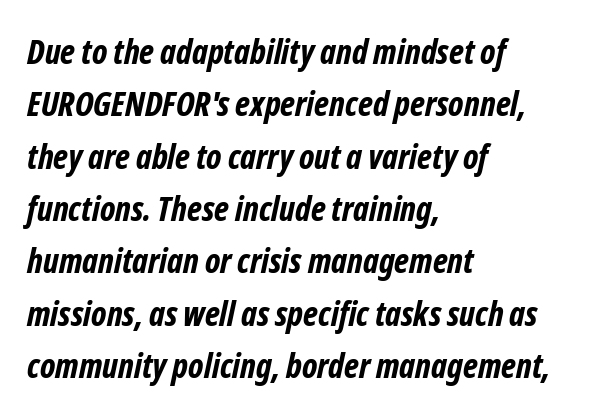
Q: Is the text bold? A: Yes.
Q: Is the typeface a serif or a sans-serif typeface? A: Sans-serif.
Q: Is the text underlined? A: No.
Q: How is the paragraph aligned? A: Left-aligned.
Q: Is the spacing between letters normal or unusually wide? A: Normal.
Q: Is the spacing between lines tight, normal or loose? A: Normal.
Q: Width (condensed, normal, or wide)? A: Condensed.
Q: Stroke contrast? A: Low.
Q: x-height? A: Medium.
Q: Monospaced? A: No.
